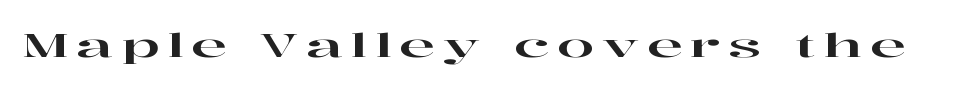
Q: Is the text italic (slanted)? A: No, it is upright.
Q: Is the typeface a serif or a sans-serif typeface? A: Serif.
Q: Is the text underlined? A: No.
Q: Is the spacing between letters normal or unusually wide? A: Unusually wide.
Q: Width (condensed, normal, or wide)? A: Wide.
Q: Stroke contrast? A: High.
Q: x-height? A: Medium.
Q: Monospaced? A: No.
